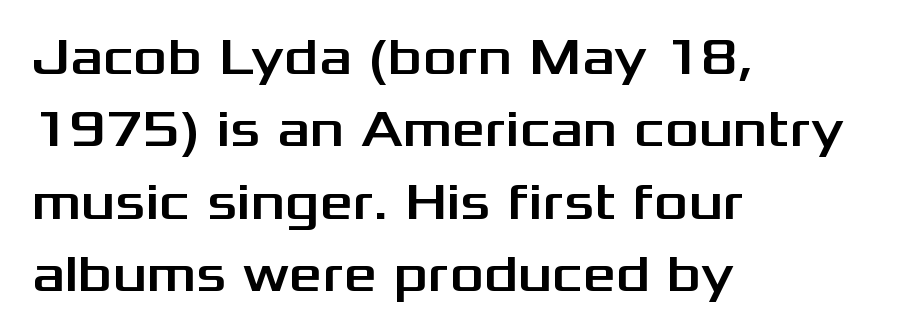
Q: Is the text italic (slanted)? A: No, it is upright.
Q: Is the typeface a serif or a sans-serif typeface? A: Sans-serif.
Q: Is the text underlined? A: No.
Q: How is the paragraph aligned? A: Left-aligned.
Q: Is the spacing between letters normal or unusually wide? A: Normal.
Q: Is the spacing between lines tight, normal or loose? A: Normal.
Q: Width (condensed, normal, or wide)? A: Wide.
Q: Stroke contrast? A: Medium.
Q: x-height? A: Medium.
Q: Monospaced? A: No.
